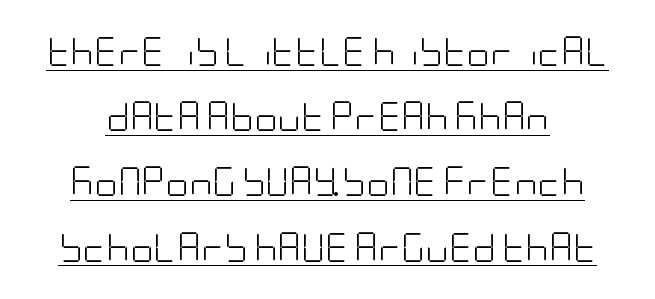
{"serif": "no", "italic": "no", "bold": "no", "weight": "light", "width": "condensed", "stroke_contrast": "low", "x_height": "large", "underline": "yes", "line_spacing": "loose", "line_spacing_ratio": 2.25, "letter_spacing": "normal", "letter_spacing_em": 0.0, "glyph_px": 29}
